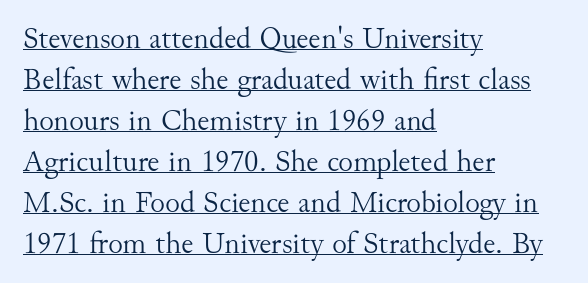
Q: Is the text bold? A: No.
Q: Is the text italic (slanted)? A: No, it is upright.
Q: Is the typeface a serif or a sans-serif typeface? A: Serif.
Q: Is the text underlined? A: Yes.
Q: How is the paragraph aligned? A: Left-aligned.
Q: Is the spacing between letters normal or unusually wide? A: Normal.
Q: Is the spacing between lines tight, normal or loose? A: Normal.
Q: Width (condensed, normal, or wide)? A: Normal.
Q: Stroke contrast? A: Medium.
Q: x-height? A: Small.
Q: Monospaced? A: No.
